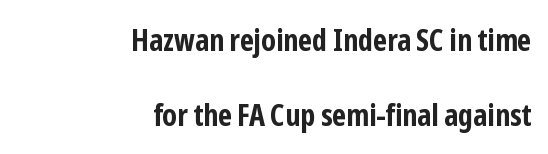
Q: Is the text bold? A: Yes.
Q: Is the text italic (slanted)? A: No, it is upright.
Q: Is the typeface a serif or a sans-serif typeface? A: Sans-serif.
Q: Is the text underlined? A: No.
Q: How is the paragraph aligned? A: Right-aligned.
Q: Is the spacing between letters normal or unusually wide? A: Normal.
Q: Is the spacing between lines tight, normal or loose? A: Loose.
Q: Width (condensed, normal, or wide)? A: Condensed.
Q: Stroke contrast? A: Low.
Q: x-height? A: Medium.
Q: Monospaced? A: No.
